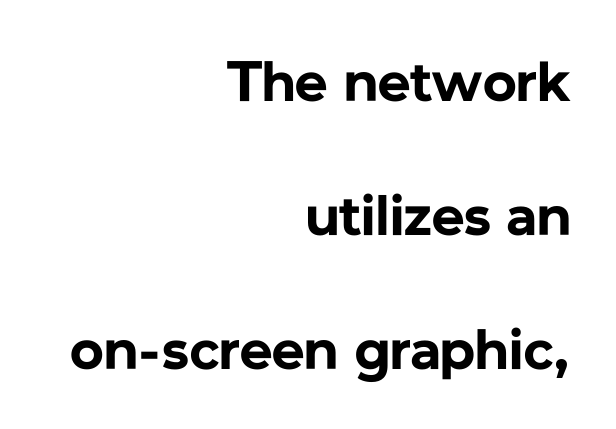
{"serif": "no", "italic": "no", "bold": "yes", "weight": "bold", "width": "normal", "stroke_contrast": "low", "x_height": "medium", "monospaced": "no", "underline": "no", "align": "right", "line_spacing": "loose", "line_spacing_ratio": 2.35, "letter_spacing": "normal", "letter_spacing_em": 0.0, "glyph_px": 57}
